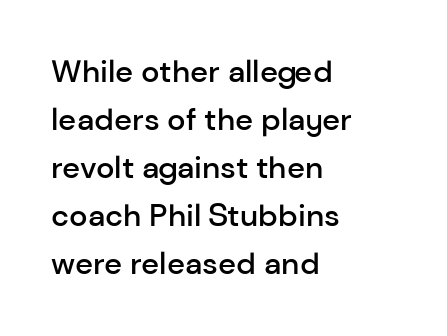
The face used here is proportionally spaced, like ordinary book or web type. Regarding leading, the lines here are spaced in the standard way. Heft: intermediate — a semibold. Does the copy run flush right? No — it runs flush left.
